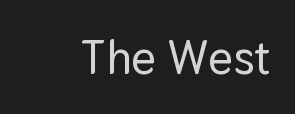
The image shows 48 px sans-serif type, upright; set normal letter spacing, not underlined; low stroke contrast and a medium x-height.
